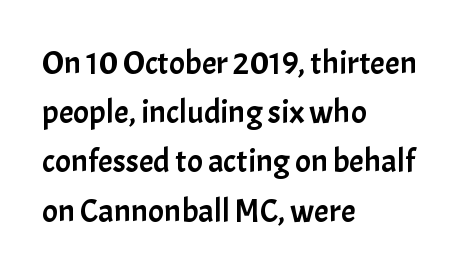
{"serif": "no", "italic": "no", "width": "normal", "stroke_contrast": "low", "x_height": "medium", "monospaced": "no", "underline": "no", "align": "left", "line_spacing": "normal", "line_spacing_ratio": 1.49, "letter_spacing": "normal", "letter_spacing_em": 0.0, "glyph_px": 33}
